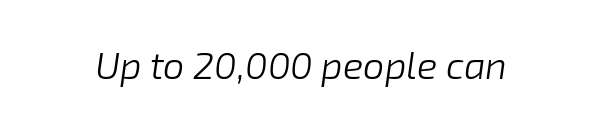
The image shows 38 px light type, italic (leaning right); set normal letter spacing, not underlined; low stroke contrast and a medium x-height.
